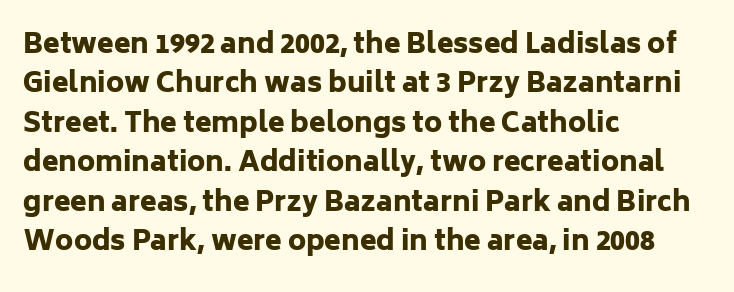
{"italic": "no", "bold": "yes", "underline": "no", "align": "left", "line_spacing": "normal", "line_spacing_ratio": 1.46, "letter_spacing": "normal", "letter_spacing_em": 0.0, "glyph_px": 27}
